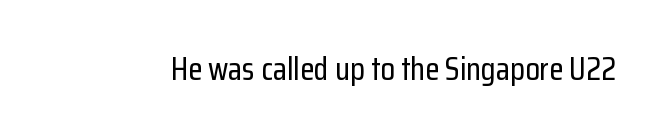
Q: Is the text italic (slanted)? A: No, it is upright.
Q: Is the typeface a serif or a sans-serif typeface? A: Sans-serif.
Q: Is the text underlined? A: No.
Q: Is the spacing between letters normal or unusually wide? A: Normal.
Q: Width (condensed, normal, or wide)? A: Condensed.
Q: Stroke contrast? A: Low.
Q: x-height? A: Medium.
Q: Monospaced? A: No.
